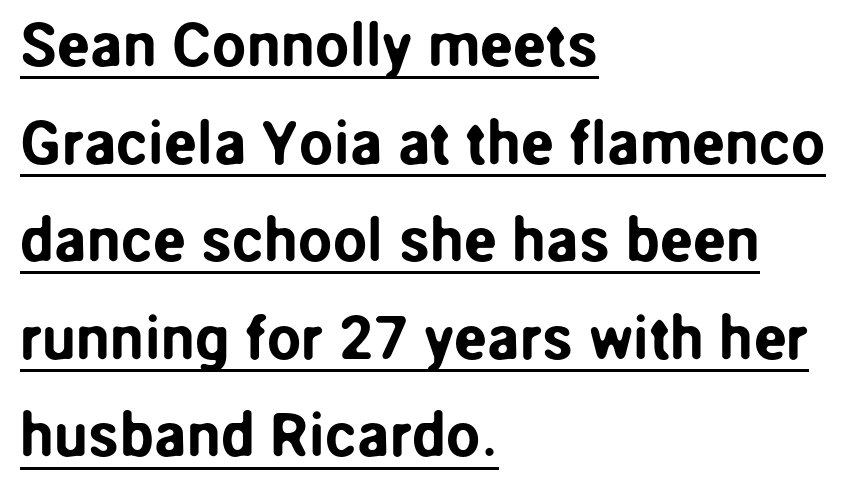
This is roman type, the default non-slanted kind. This rendering leaves character spacing at its baseline value. This sample uses a sans-serif face. Varying glyph widths throughout — classic text-font behaviour.
